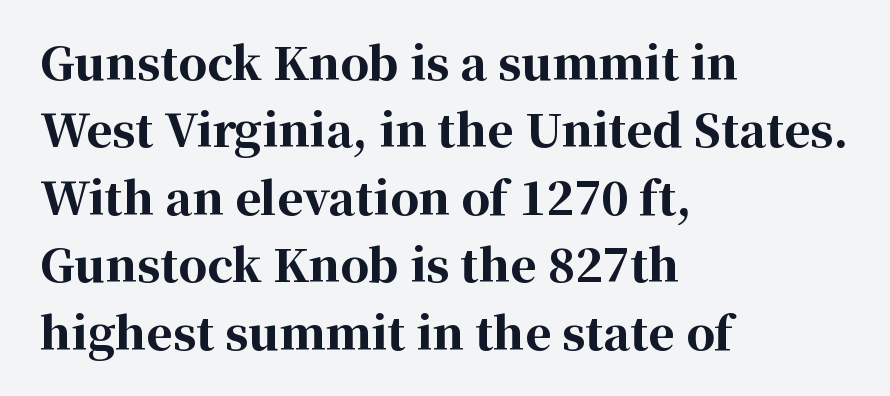
The image shows 45 px bold serif type, upright; set left-aligned, normal line spacing (1.5x), normal letter spacing, not underlined; high stroke contrast and a medium x-height.
